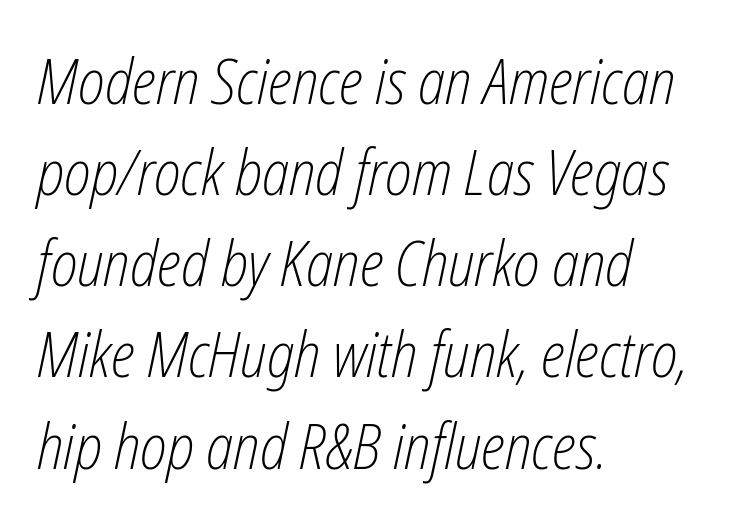
The image shows 62 px light, condensed type, italic (leaning right); set left-aligned, normal line spacing (1.47x), normal letter spacing, not underlined; low stroke contrast and a medium x-height.
